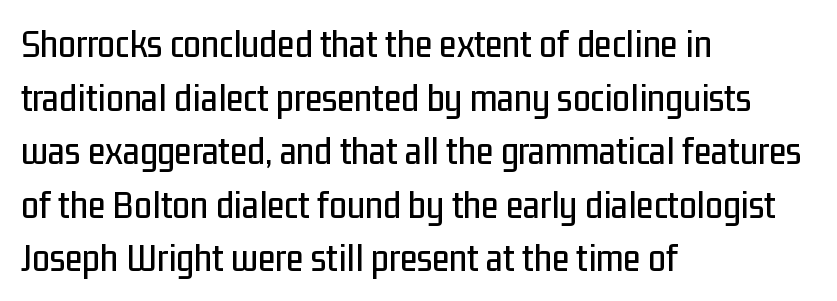
The letters sit at their default tracking, neither squeezed nor spread. Visually the block forms a straight wall on the left and a jagged coastline on the right. Quick note: interline space is typical. Look at the bottom of the vertical strokes: they stop flat, with no serifs.
